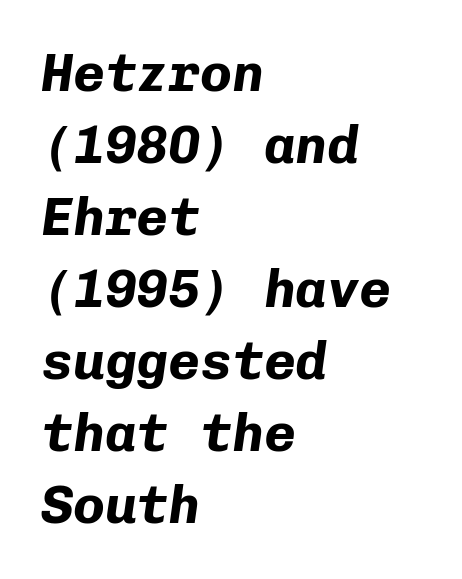
The passage is arranged the way most books set body copy — flush left. The axis of the letterforms is tilted away from vertical. The string is rendered with underlining switched off. The lines sit at an ordinary, default distance from one another. Plenty of ink on the page — the face is bold.
